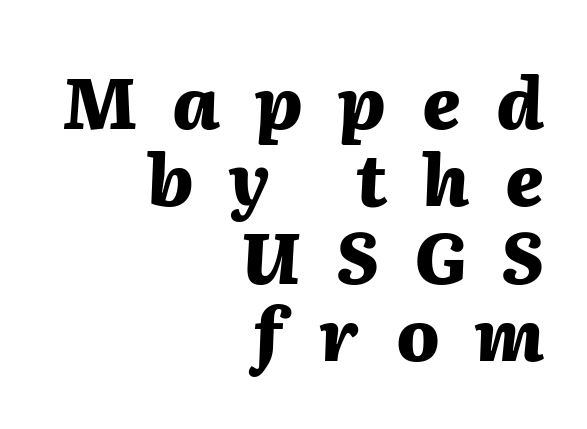
The image shows 71 px heavy type, italic (leaning right); set right-aligned, tight line spacing (1.09x), unusually wide letter spacing (+0.5 em), not underlined; medium stroke contrast and a medium x-height.
